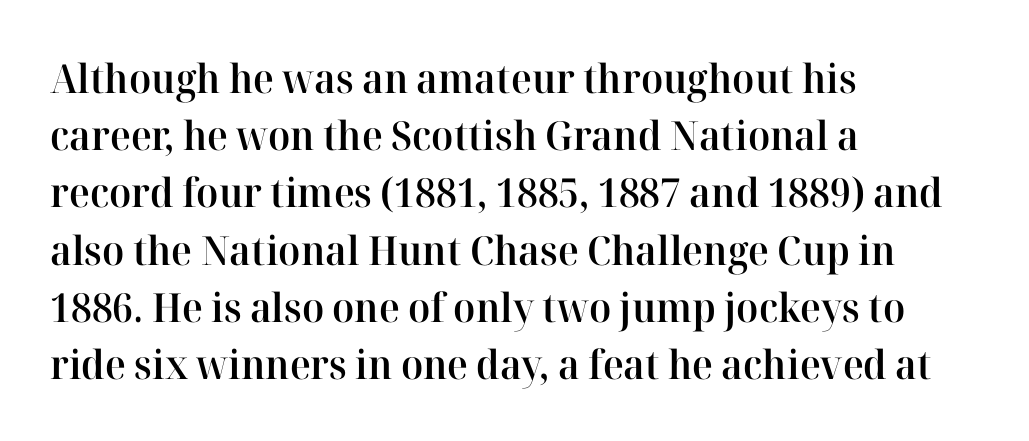
The image shows 40 px semibold serif type, upright; set left-aligned, normal line spacing (1.43x), normal letter spacing, not underlined; high stroke contrast and a medium x-height.
